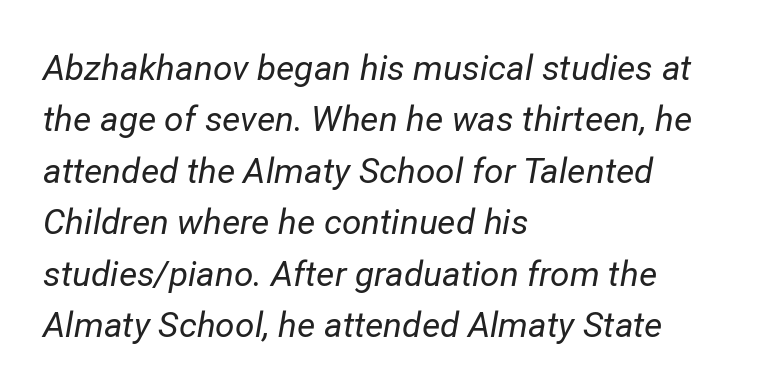
Vertical spacing — default. The face used here has a pronounced slope to its letters. Letters have the restrained weight of plain body copy at most. A student would call this left alignment; a typographer would say flush left, rag right.
